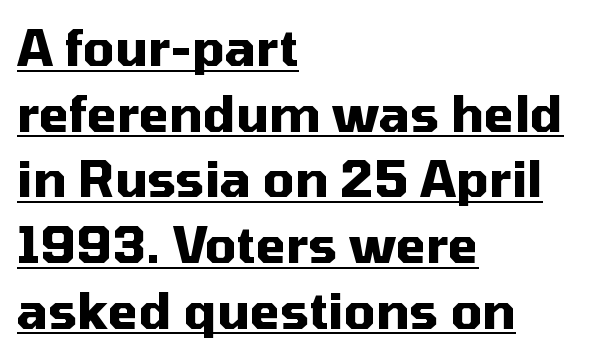
Q: Is the text bold? A: Yes.
Q: Is the text italic (slanted)? A: No, it is upright.
Q: Is the typeface a serif or a sans-serif typeface? A: Sans-serif.
Q: Is the text underlined? A: Yes.
Q: How is the paragraph aligned? A: Left-aligned.
Q: Is the spacing between letters normal or unusually wide? A: Normal.
Q: Is the spacing between lines tight, normal or loose? A: Normal.
Q: Width (condensed, normal, or wide)? A: Normal.
Q: Stroke contrast? A: Medium.
Q: x-height? A: Medium.
Q: Monospaced? A: No.
